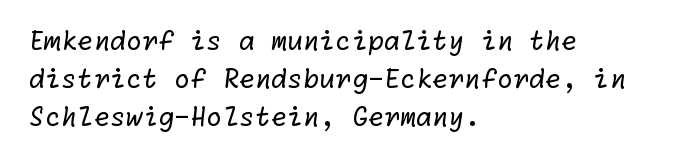
Q: Is the text bold? A: No.
Q: Is the text underlined? A: No.
Q: How is the paragraph aligned? A: Left-aligned.
Q: Is the spacing between letters normal or unusually wide? A: Normal.
Q: Is the spacing between lines tight, normal or loose? A: Normal.
